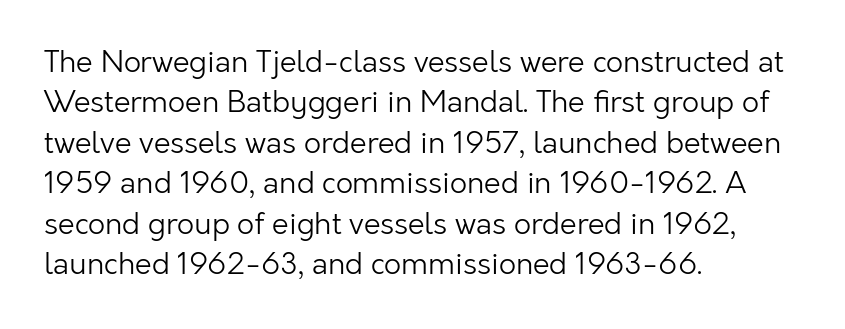
{"serif": "no", "italic": "no", "bold": "no", "weight": "light", "width": "normal", "stroke_contrast": "low", "x_height": "medium", "monospaced": "no", "underline": "no", "align": "left", "line_spacing": "normal", "line_spacing_ratio": 1.35, "letter_spacing": "normal", "letter_spacing_em": 0.0, "glyph_px": 30}
